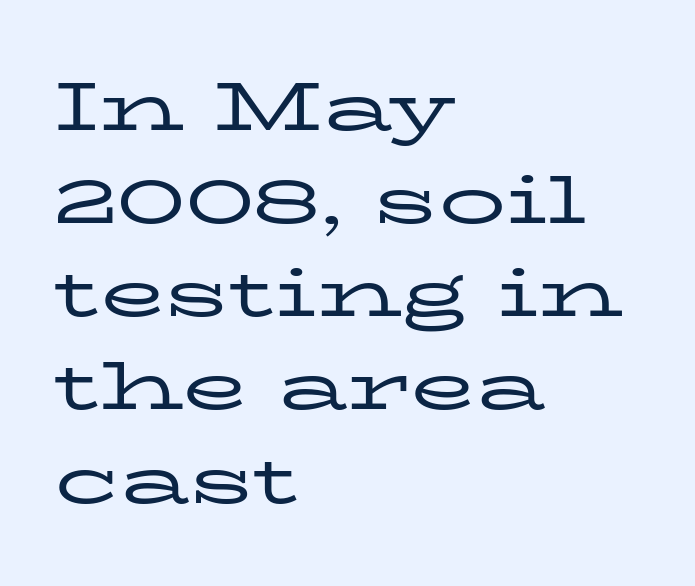
The image shows 67 px regular-weight, wide serif type, upright; set left-aligned, normal line spacing (1.39x), normal letter spacing, not underlined; low stroke contrast and a medium x-height.
